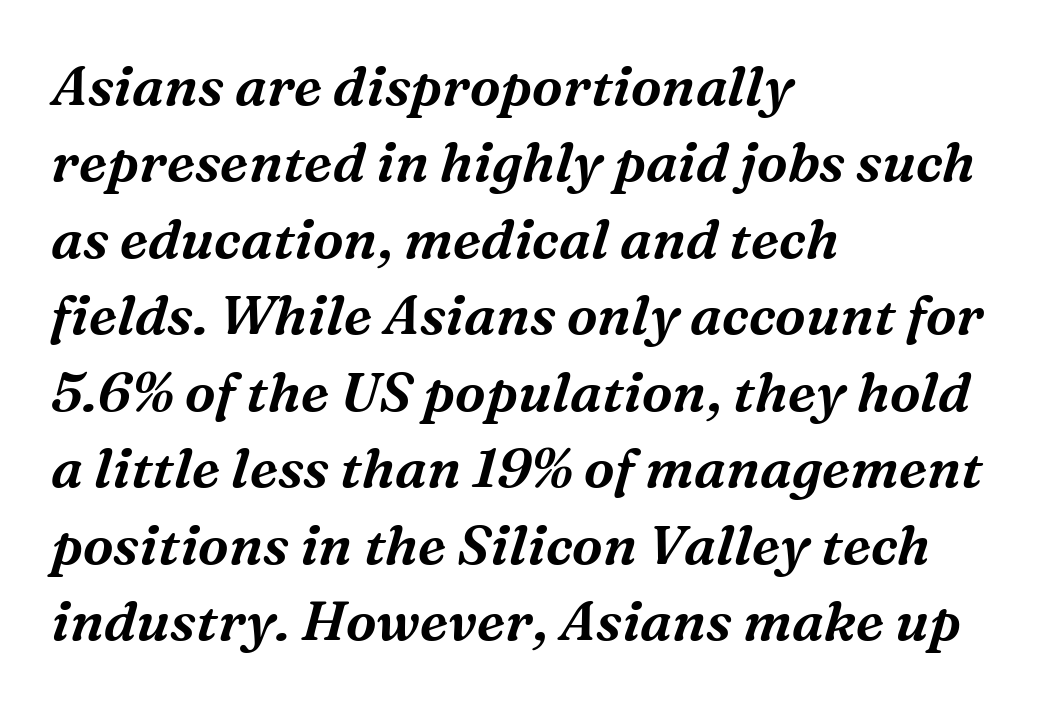
The image shows 55 px serif type, italic (leaning right); set left-aligned, normal line spacing (1.39x), normal letter spacing, not underlined; medium stroke contrast and a medium x-height.
